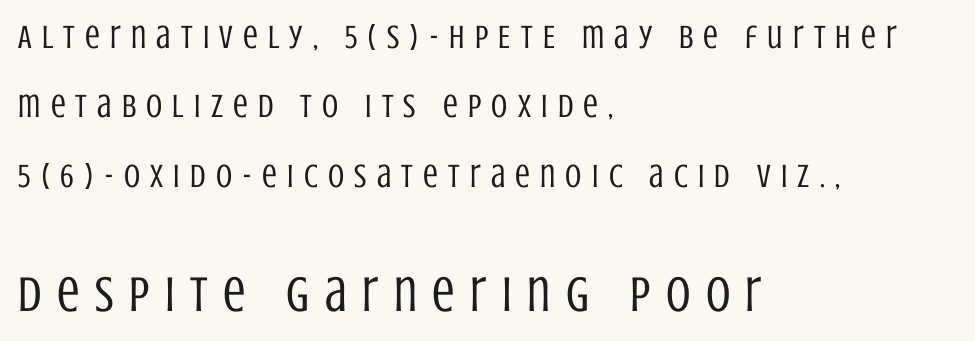
Q: Is the text bold? A: No.
Q: Is the text italic (slanted)? A: No, it is upright.
Q: Is the typeface a serif or a sans-serif typeface? A: Sans-serif.
Q: Is the text underlined? A: No.
Q: How is the paragraph aligned? A: Left-aligned.
Q: Is the spacing between letters normal or unusually wide? A: Unusually wide.
Q: Is the spacing between lines tight, normal or loose? A: Loose.
Q: Which block of text is set in a larger size, the first (top) or the second (bottom)? A: The second (bottom) one.
Q: Width (condensed, normal, or wide)? A: Condensed.
Q: Stroke contrast? A: Low.
Q: x-height? A: Large.
Q: Monospaced? A: No.
